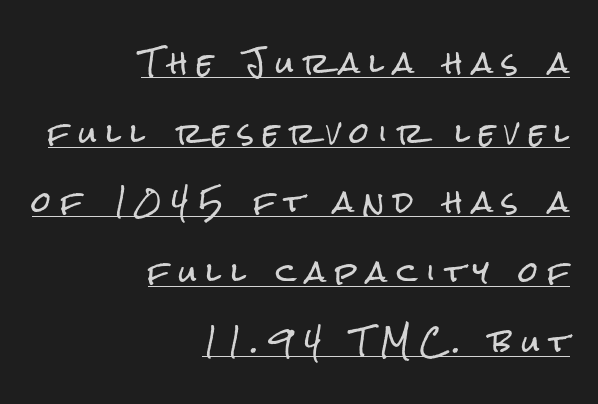
Notice the wide empty band between every row — that's loose leading. Ascenders rise straight up at ninety degrees. Students, note that the glyphs here are deliberately spaced far apart. Character widths vary here, with narrow letters taking less room than wide ones.
